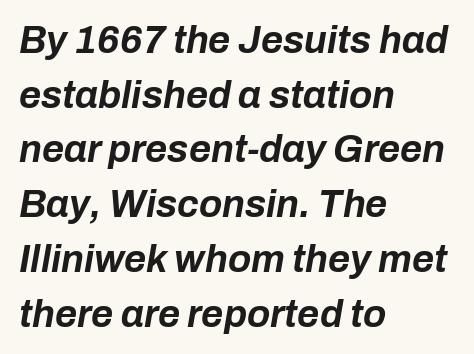
The space directly below the letters is spotless. The paragraph has a hard left edge and a soft right edge. These lines are rendered in a variable-pitch font. This rendering leaves character spacing at its baseline value. Heavy-handed strokes throughout: this text is bold.
